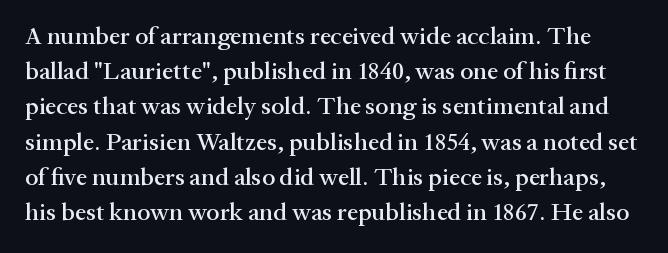
The image shows 25 px text type, upright; set normal line spacing (1.41x), normal letter spacing, not underlined.
